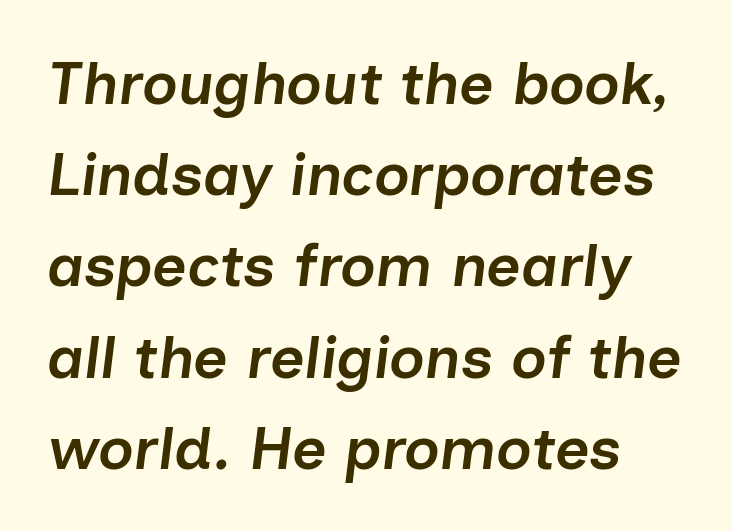
Glance below the letters and you will spot only blank space. Leading matches the norm, producing a regular column. Short note: letters normally spaced. Is this a fixed-width face? No — the glyphs have proportional, varying widths. Heft: intermediate — a semibold. Slant detected: the letters are inclined.
